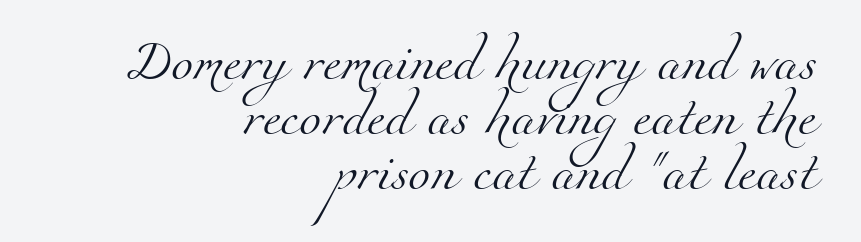
The image shows 40 px light serif type; set right-aligned, normal line spacing (1.37x), normal letter spacing, not underlined; medium stroke contrast and a small x-height.
